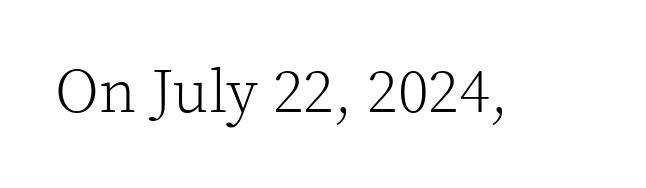
{"serif": "yes", "italic": "no", "bold": "no", "weight": "light", "width": "normal", "x_height": "medium", "monospaced": "no", "underline": "no", "letter_spacing": "normal", "letter_spacing_em": 0.0, "glyph_px": 62}
